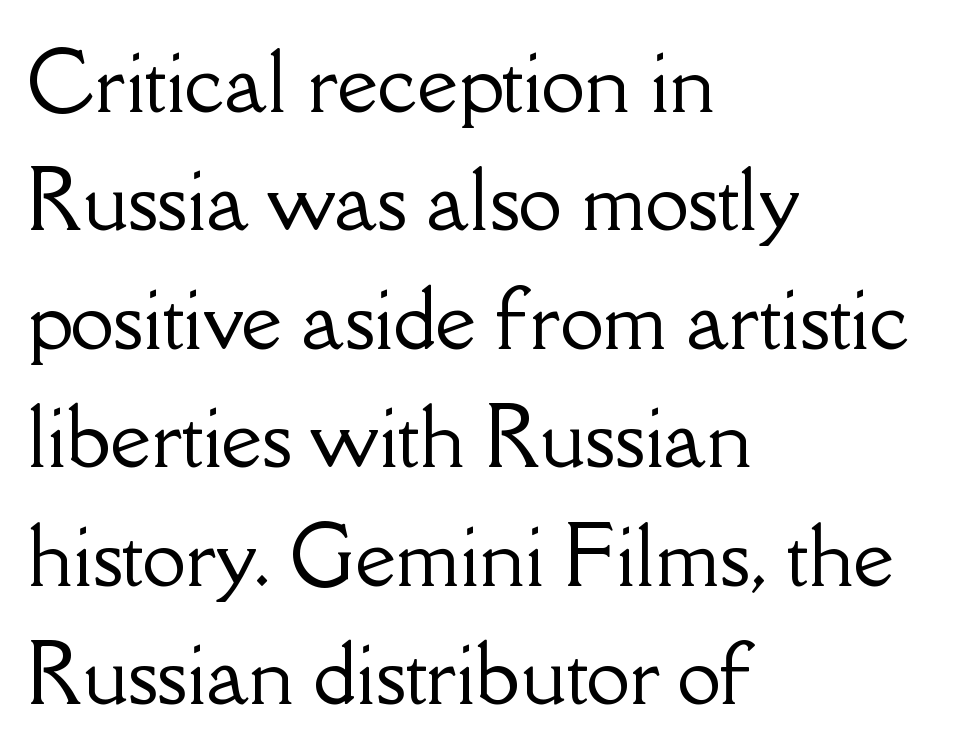
Inter-character spacing is left at the font's built-in metrics. The passage shown is typeset with a serif family. All the whitespace from short lines collects on the right. The letters advance in unequal steps, a hallmark of proportional type. Notice how descenders clear the ascenders below comfortably — that's standard leading. Type without underlining.
